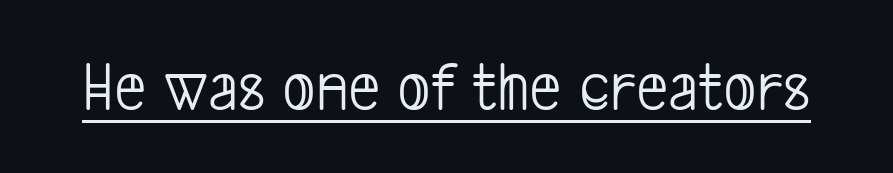
The typeface chosen for these lines omits serifs. The passage shown is not bold in any degree. In designer terms, the underline attribute is active on this setting. The line texture is even and compact thanks to regular tracking. Note the varied advance widths — an 'i' is clearly narrower than an 'm'.
